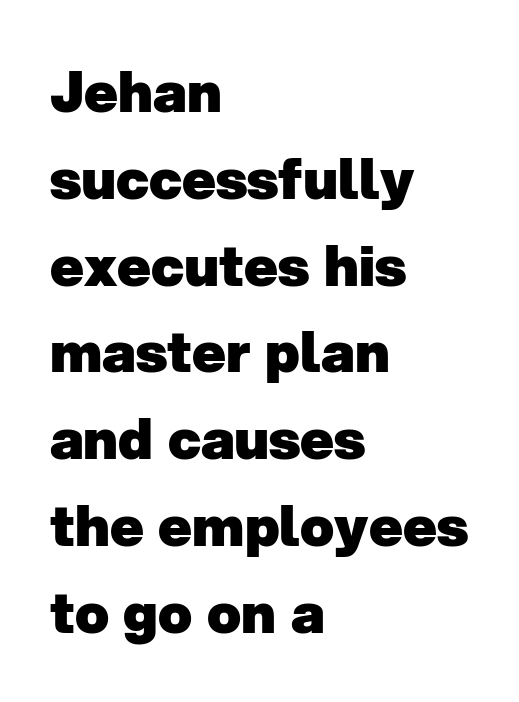
Horizontal alignment here is leftward, the default for most running prose. Do the characters align in a grid? No, the font is proportional. The face used here has the dense, thick strokes of a bold. Glyph-to-glyph distance matches everyday printed text. In terms of letterform style, serifs are entirely absent. The block of text has a typical density, with ordinary space between rows.
